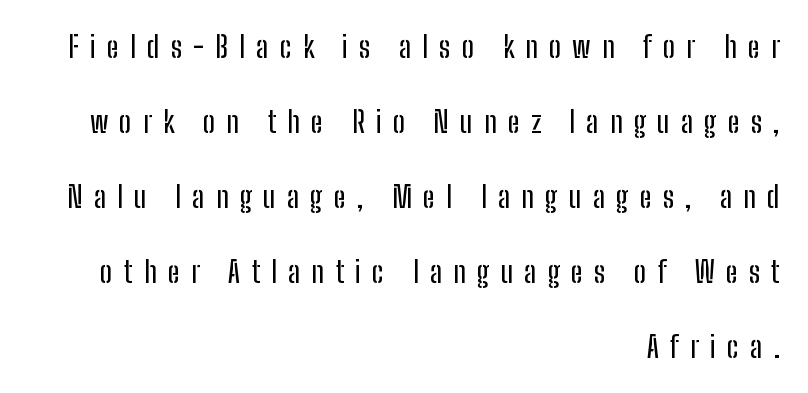
The image shows 30 px condensed sans-serif type, upright; set right-aligned, loose line spacing (2.5x), unusually wide letter spacing (+0.37 em), not underlined; low stroke contrast and a medium x-height.
